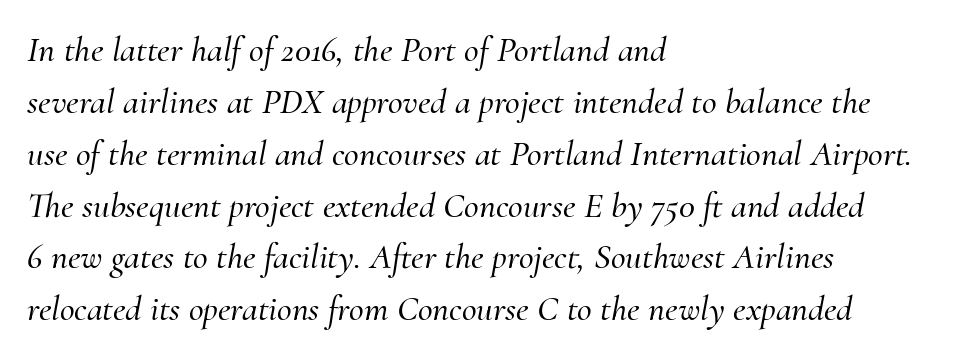
{"serif": "yes", "italic": "yes", "lean": "right", "slant_degrees": 10, "width": "normal", "stroke_contrast": "medium", "x_height": "small", "monospaced": "no", "underline": "no", "align": "left", "line_spacing": "normal", "line_spacing_ratio": 1.44, "letter_spacing": "normal", "letter_spacing_em": 0.0, "glyph_px": 36}
